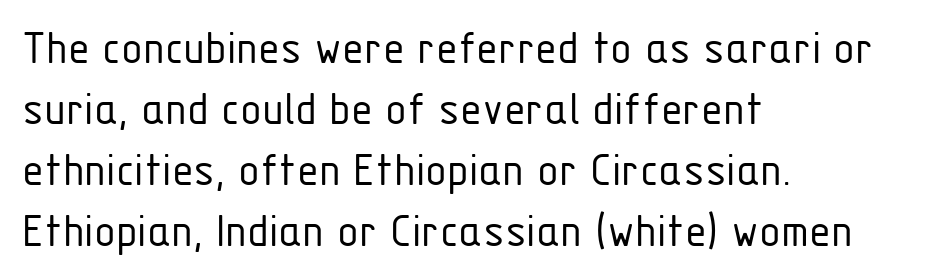
Q: Is the text bold? A: No.
Q: Is the text italic (slanted)? A: No, it is upright.
Q: Is the typeface a serif or a sans-serif typeface? A: Sans-serif.
Q: Is the text underlined? A: No.
Q: How is the paragraph aligned? A: Left-aligned.
Q: Is the spacing between letters normal or unusually wide? A: Normal.
Q: Width (condensed, normal, or wide)? A: Condensed.
Q: Stroke contrast? A: Low.
Q: x-height? A: Medium.
Q: Monospaced? A: No.
